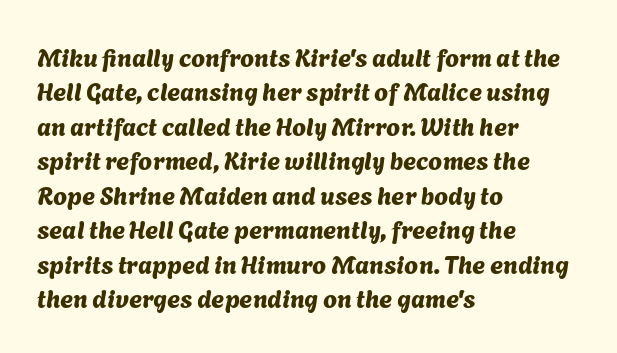
This rendering uses left alignment, leaving the right contour irregular. The strip under each line holds only bare page. Is there much room between lines? A standard amount, neither cramped nor airy. Tracking value appears to be zero — textbook default spacing.
